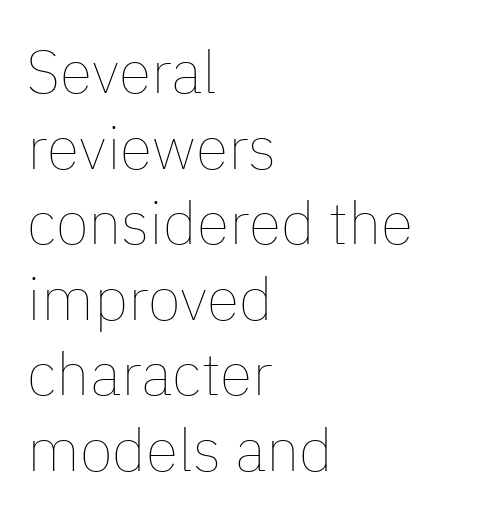
The image shows 60 px thin type, upright; set left-aligned, normal line spacing (1.26x), normal letter spacing, not underlined; low stroke contrast and a medium x-height.
